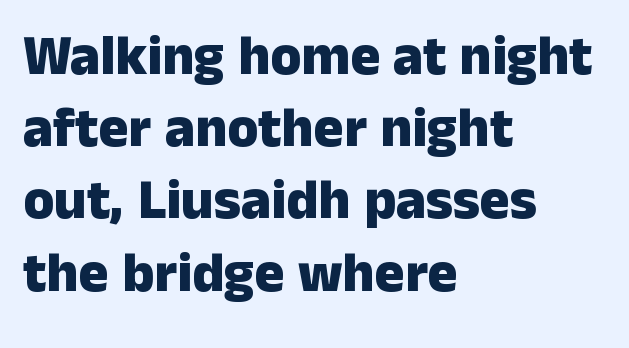
{"serif": "no", "italic": "no", "bold": "yes", "weight": "heavy", "width": "normal", "stroke_contrast": "low", "x_height": "medium", "monospaced": "no", "underline": "no", "align": "left", "line_spacing": "normal", "line_spacing_ratio": 1.29, "letter_spacing": "normal", "letter_spacing_em": 0.0, "glyph_px": 56}
